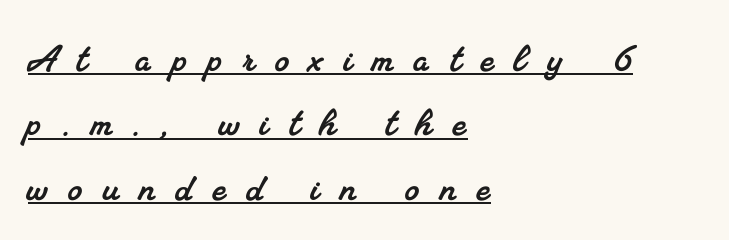
The image shows 45 px serif type; set left-aligned, normal line spacing (1.43x), unusually wide letter spacing (+0.46 em), underlined; medium stroke contrast and a small x-height.
